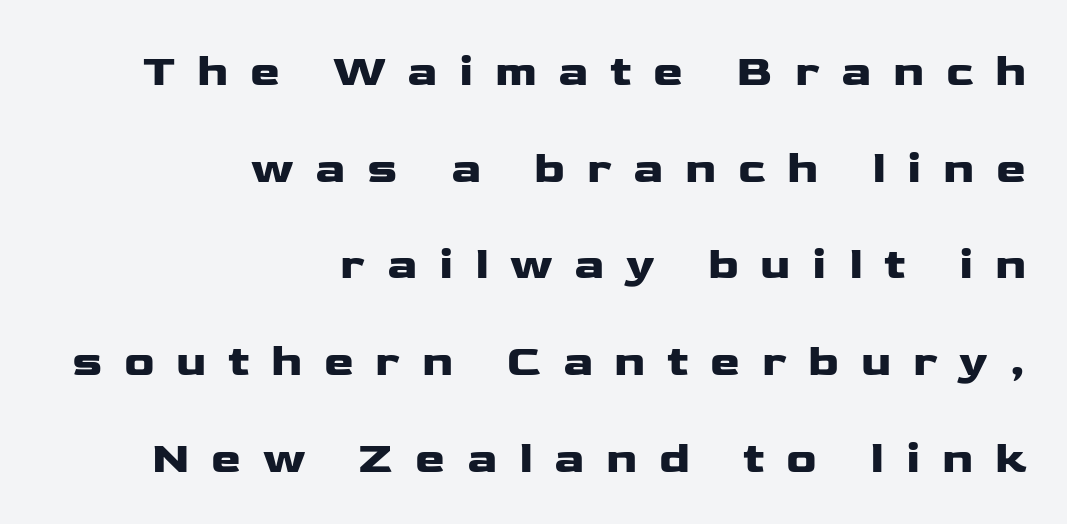
{"serif": "no", "italic": "no", "width": "wide", "stroke_contrast": "low", "x_height": "medium", "monospaced": "no", "underline": "no", "align": "right", "line_spacing": "loose", "line_spacing_ratio": 2.15, "letter_spacing": "wide", "letter_spacing_em": 0.48, "glyph_px": 45}
